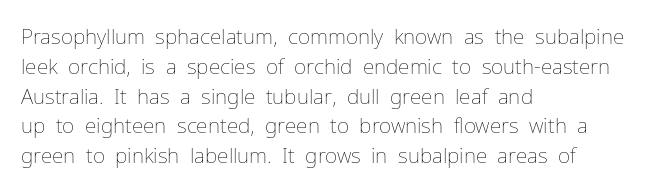
{"italic": "no", "bold": "no", "underline": "no", "align": "left", "line_spacing": "normal", "line_spacing_ratio": 1.42, "letter_spacing": "normal", "letter_spacing_em": 0.0, "glyph_px": 21}
